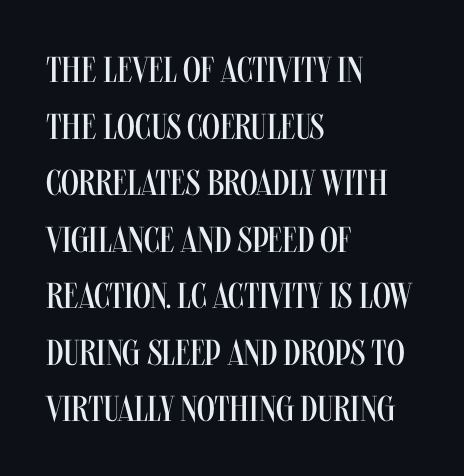
{"serif": "no", "italic": "no", "bold": "no", "weight": "regular", "width": "condensed", "stroke_contrast": "medium", "x_height": "large", "monospaced": "no", "underline": "no", "align": "left", "line_spacing": "normal", "line_spacing_ratio": 1.57, "letter_spacing": "normal", "letter_spacing_em": 0.0, "glyph_px": 36}
